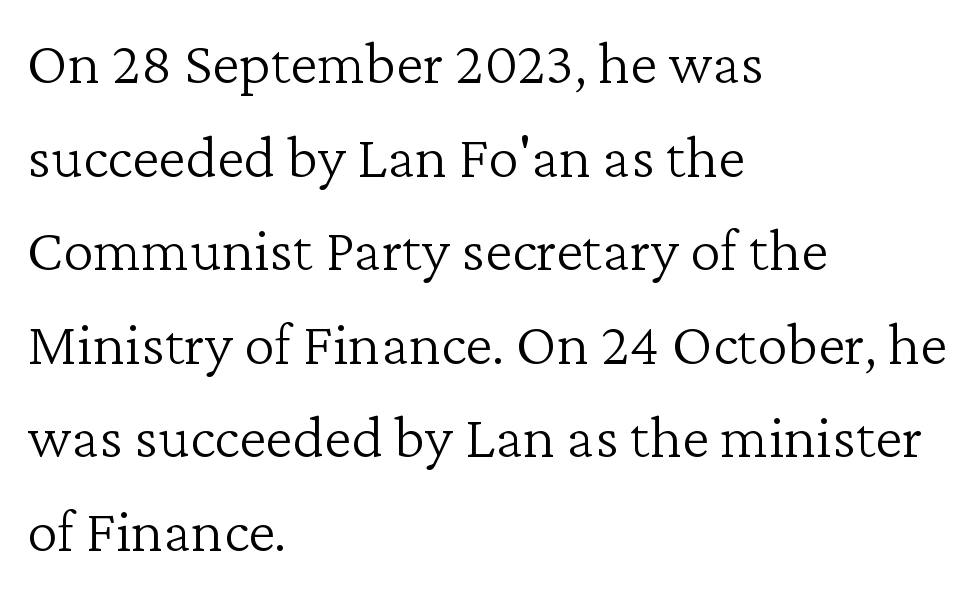
{"serif": "yes", "italic": "no", "bold": "no", "weight": "light", "width": "normal", "stroke_contrast": "low", "x_height": "medium", "monospaced": "no", "underline": "no", "align": "left", "line_spacing": "normal", "line_spacing_ratio": 1.51, "letter_spacing": "normal", "letter_spacing_em": 0.0, "glyph_px": 62}
